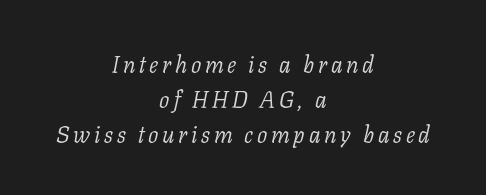
The image shows 23 px text type, italic (leaning right); set centered, normal line spacing (1.53x), not underlined.
